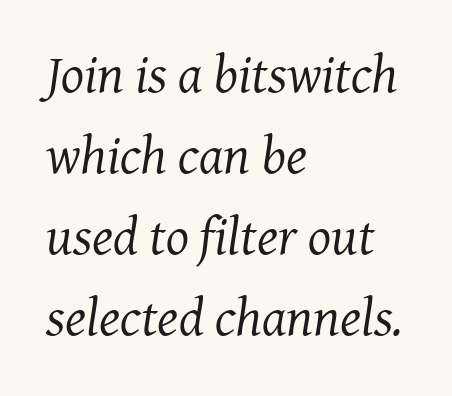
Q: Is the text bold? A: No.
Q: Is the text italic (slanted)? A: Yes, it leans right by about 7 degrees.
Q: Is the typeface a serif or a sans-serif typeface? A: Serif.
Q: Is the text underlined? A: No.
Q: How is the paragraph aligned? A: Left-aligned.
Q: Is the spacing between letters normal or unusually wide? A: Normal.
Q: Is the spacing between lines tight, normal or loose? A: Normal.
Q: Width (condensed, normal, or wide)? A: Normal.
Q: Stroke contrast? A: Medium.
Q: x-height? A: Medium.
Q: Monospaced? A: No.
